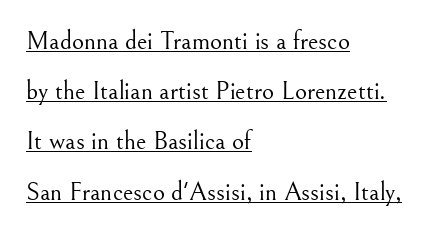
Q: Is the text bold? A: No.
Q: Is the text italic (slanted)? A: No, it is upright.
Q: Is the text underlined? A: Yes.
Q: How is the paragraph aligned? A: Left-aligned.
Q: Is the spacing between letters normal or unusually wide? A: Normal.
Q: Is the spacing between lines tight, normal or loose? A: Loose.
